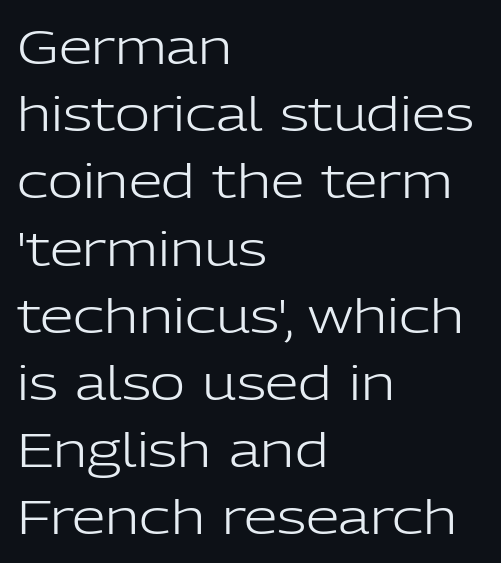
The image shows 48 px light sans-serif type, upright; set left-aligned, normal line spacing (1.4x), normal letter spacing, not underlined; low stroke contrast and a medium x-height.
